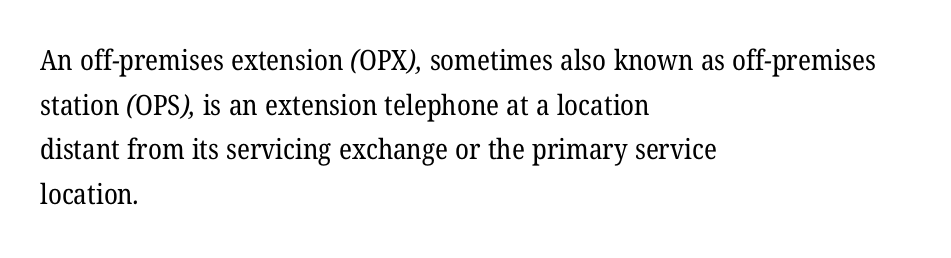
Q: Is the text bold? A: No.
Q: Is the typeface a serif or a sans-serif typeface? A: Serif.
Q: Is the text underlined? A: No.
Q: How is the paragraph aligned? A: Left-aligned.
Q: Is the spacing between letters normal or unusually wide? A: Normal.
Q: Is the spacing between lines tight, normal or loose? A: Normal.
Q: Width (condensed, normal, or wide)? A: Normal.
Q: Stroke contrast? A: Low.
Q: x-height? A: Medium.
Q: Monospaced? A: No.
